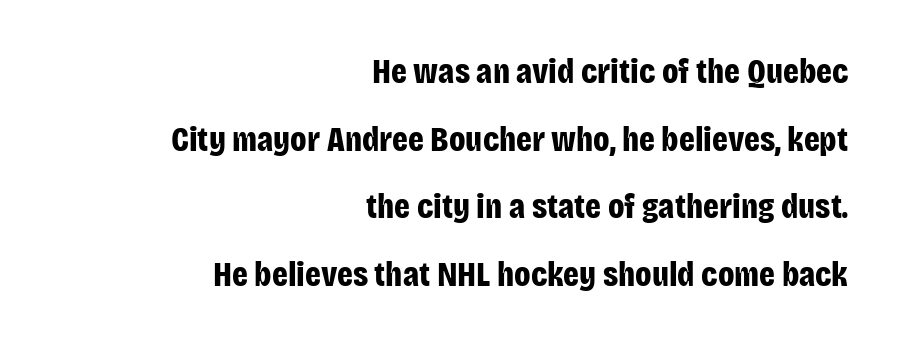
Q: Is the text bold? A: Yes.
Q: Is the text italic (slanted)? A: No, it is upright.
Q: Is the typeface a serif or a sans-serif typeface? A: Sans-serif.
Q: Is the text underlined? A: No.
Q: How is the paragraph aligned? A: Right-aligned.
Q: Is the spacing between letters normal or unusually wide? A: Normal.
Q: Is the spacing between lines tight, normal or loose? A: Loose.
Q: Width (condensed, normal, or wide)? A: Condensed.
Q: Stroke contrast? A: Low.
Q: x-height? A: Large.
Q: Monospaced? A: No.
